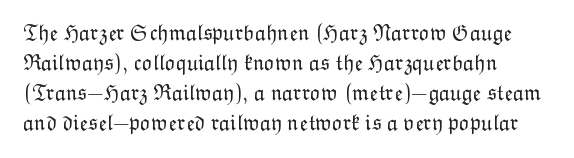
The image shows 22 px text type, upright; set left-aligned, normal line spacing (1.36x), normal letter spacing, not underlined.
